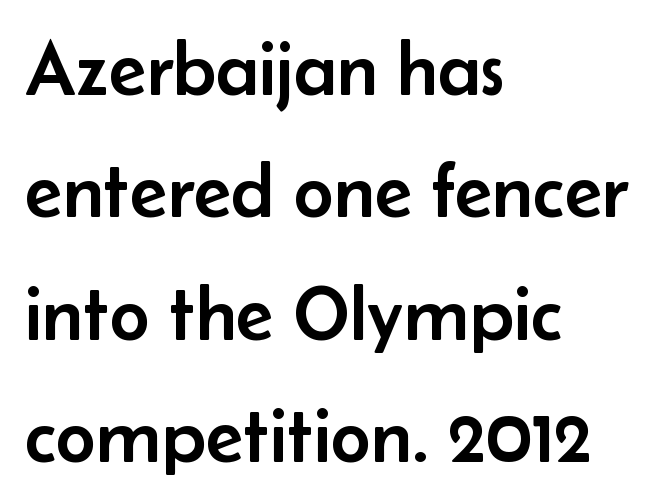
The image shows 78 px sans-serif type, upright; set left-aligned, normal line spacing (1.57x), normal letter spacing, not underlined; low stroke contrast and a small x-height.
